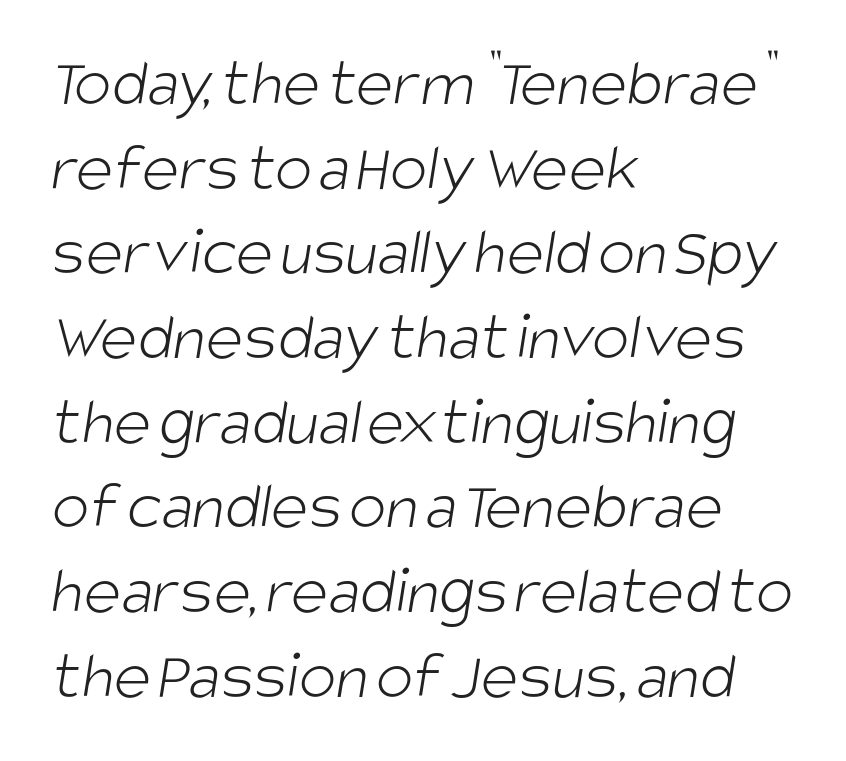
The image shows 70 px light, condensed sans-serif type; set left-aligned, line spacing 1.21x, normal letter spacing, not underlined; low stroke contrast and a large x-height.
